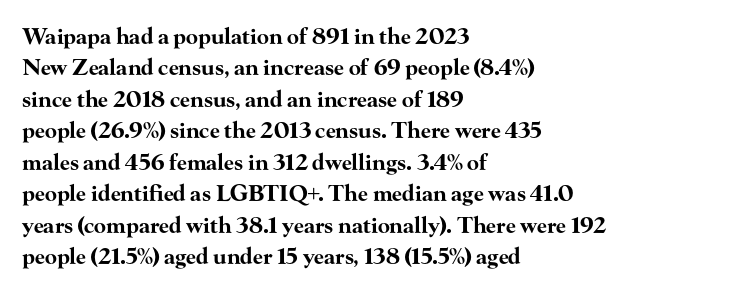
{"italic": "no", "bold": "yes", "underline": "no", "align": "left", "line_spacing": "normal", "line_spacing_ratio": 1.43, "letter_spacing": "normal", "letter_spacing_em": 0.0, "glyph_px": 22}
